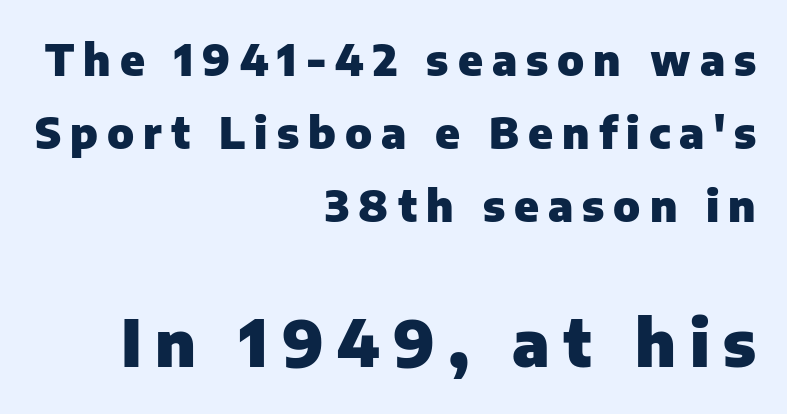
Q: Is the text bold? A: Yes.
Q: Is the text italic (slanted)? A: No, it is upright.
Q: Is the typeface a serif or a sans-serif typeface? A: Sans-serif.
Q: Is the text underlined? A: No.
Q: How is the paragraph aligned? A: Right-aligned.
Q: Is the spacing between letters normal or unusually wide? A: Unusually wide.
Q: Is the spacing between lines tight, normal or loose? A: Normal.
Q: Which block of text is set in a larger size, the first (top) or the second (bottom)? A: The second (bottom) one.
Q: Width (condensed, normal, or wide)? A: Normal.
Q: Stroke contrast? A: Low.
Q: x-height? A: Medium.
Q: Monospaced? A: No.
